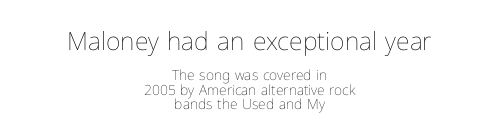
{"italic": "no", "bold": "no", "underline": "no", "align": "center", "line_spacing": "tight", "line_spacing_ratio": 1.02, "letter_spacing": "normal", "letter_spacing_em": 0.0, "larger_block": "first", "size_ratio": 1.79, "glyph_px": 25}
